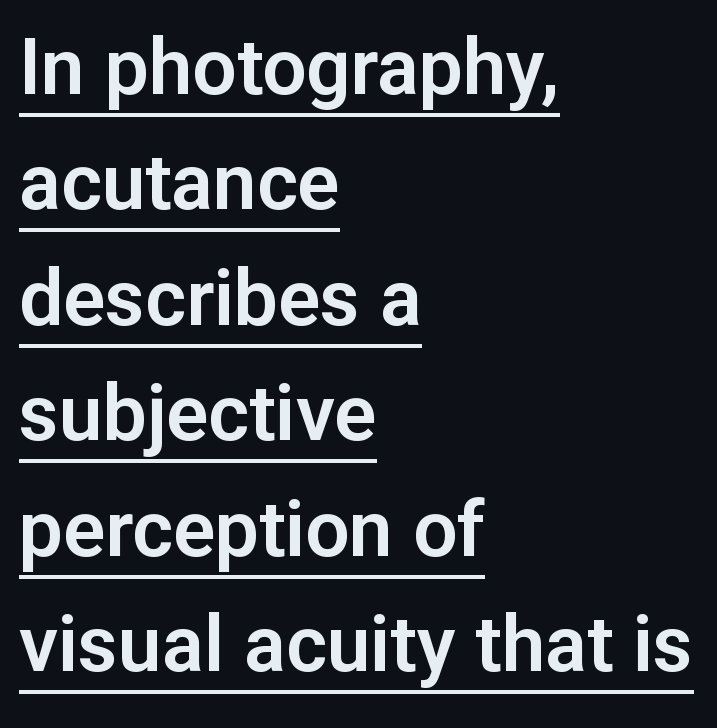
Q: Is the text italic (slanted)? A: No, it is upright.
Q: Is the typeface a serif or a sans-serif typeface? A: Sans-serif.
Q: Is the text underlined? A: Yes.
Q: How is the paragraph aligned? A: Left-aligned.
Q: Is the spacing between letters normal or unusually wide? A: Normal.
Q: Is the spacing between lines tight, normal or loose? A: Normal.
Q: Width (condensed, normal, or wide)? A: Normal.
Q: Stroke contrast? A: Low.
Q: x-height? A: Medium.
Q: Monospaced? A: No.
